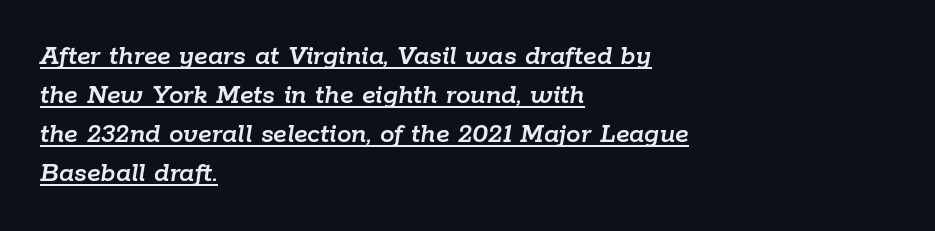
Every character sits at an angle, as italics do. This rendering leaves character spacing at its baseline value. Normally led — the rows are evenly, conventionally spaced. The rendering uses natural spacing where letterforms have individual widths. These lines stack with their left ends in a neat column. Has an underline been added? It has.
